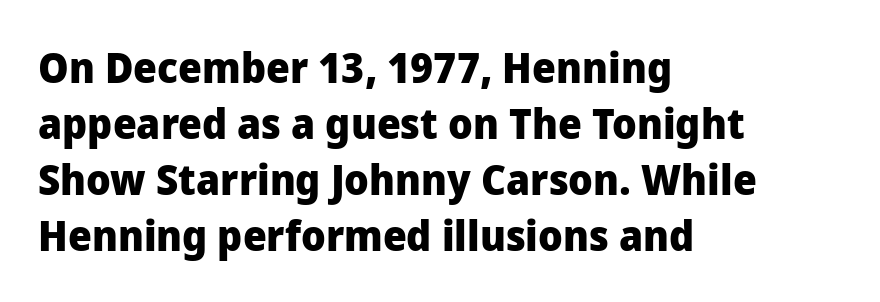
Q: Is the text bold? A: Yes.
Q: Is the text italic (slanted)? A: No, it is upright.
Q: Is the typeface a serif or a sans-serif typeface? A: Sans-serif.
Q: Is the text underlined? A: No.
Q: How is the paragraph aligned? A: Left-aligned.
Q: Is the spacing between letters normal or unusually wide? A: Normal.
Q: Is the spacing between lines tight, normal or loose? A: Normal.
Q: Width (condensed, normal, or wide)? A: Normal.
Q: Stroke contrast? A: Low.
Q: x-height? A: Medium.
Q: Monospaced? A: No.
